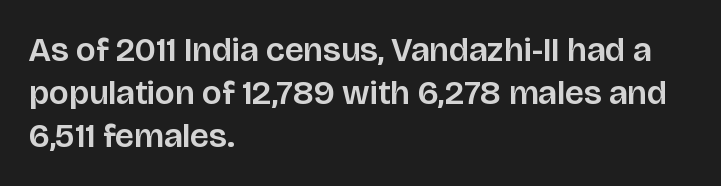
Italic: no, the glyphs are upright roman. The designer went with a sans here, leaving each stem footless. These lines stack with their left ends in a neat column. These lines are rendered in a variable-pitch font. Observe the ordinary spacing: letters are neighbours, not strangers. Rows of type keep a routine distance in the vertical direction.
